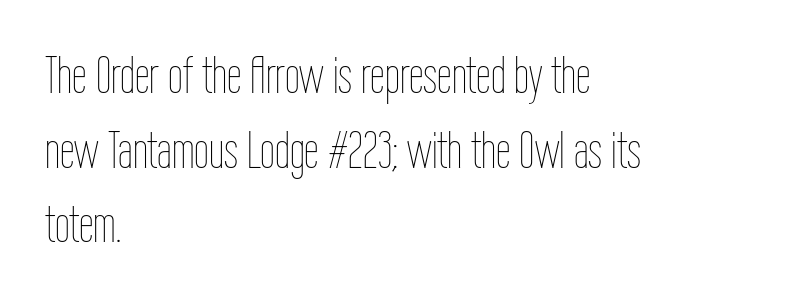
The image shows 53 px thin, condensed type, upright; set left-aligned, normal line spacing (1.41x), normal letter spacing, not underlined; low stroke contrast and a medium x-height.
